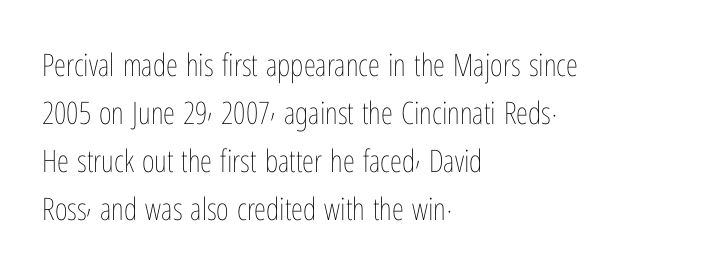
The letters advance in unequal steps, a hallmark of proportional type. Clear beneath every line of the passage. Caption: face not bold, strokes unweighted. Students, note that the glyphs here touch the page at normal intervals. The block of text has a typical density, with ordinary space between rows. Style check: upright.
